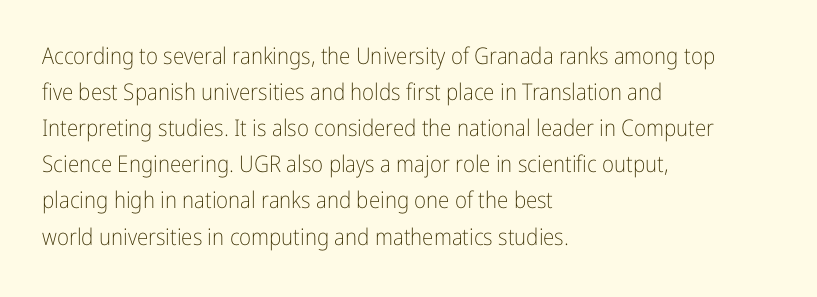
Q: Is the text bold? A: No.
Q: Is the text italic (slanted)? A: No, it is upright.
Q: Is the text underlined? A: No.
Q: How is the paragraph aligned? A: Left-aligned.
Q: Is the spacing between letters normal or unusually wide? A: Normal.
Q: Is the spacing between lines tight, normal or loose? A: Normal.
